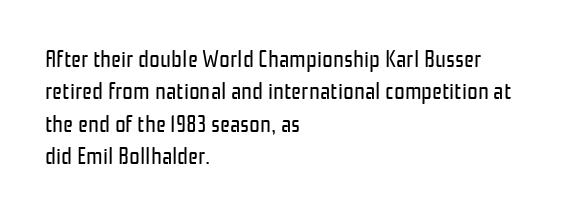
The typesetter chose a ragged-right arrangement here. In terms of letterspacing, this is plain default setting. Descenders hang freely into open space. A typesetter would call this leading conventional body-copy spacing. Stems and bowls with no extra thickness — not bold.
